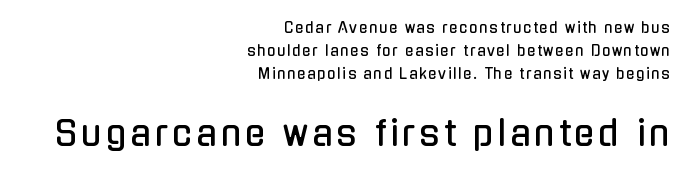
{"serif": "no", "italic": "no", "width": "condensed", "stroke_contrast": "low", "x_height": "medium", "monospaced": "no", "underline": "no", "align": "right", "line_spacing": "normal", "line_spacing_ratio": 1.65, "larger_block": "second", "size_ratio": 2.43, "glyph_px": 34}
